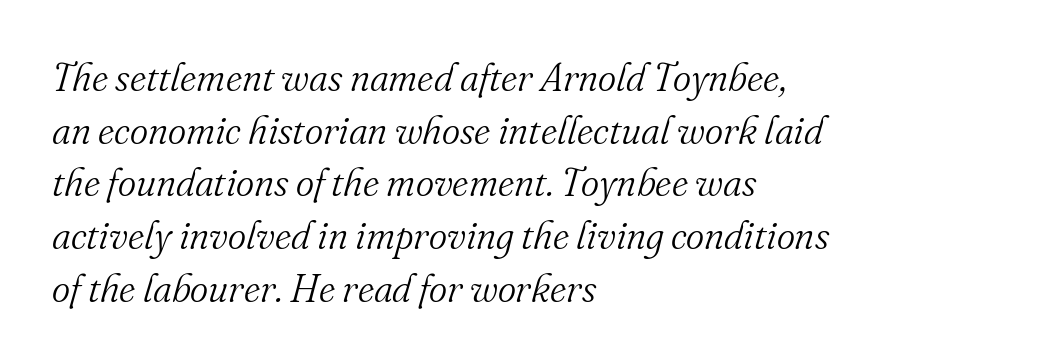
{"serif": "yes", "italic": "yes", "lean": "right", "slant_degrees": 16, "bold": "no", "weight": "light", "width": "normal", "stroke_contrast": "medium", "x_height": "small", "monospaced": "no", "underline": "no", "align": "left", "line_spacing": "normal", "line_spacing_ratio": 1.35, "letter_spacing": "normal", "letter_spacing_em": 0.0, "glyph_px": 39}
